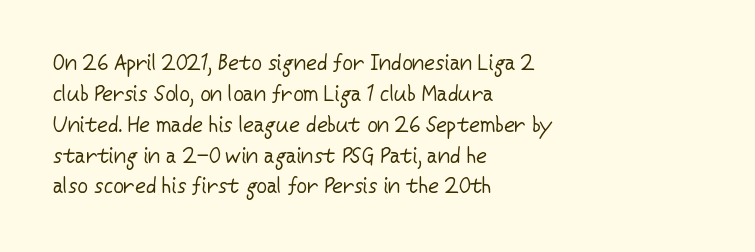
Q: Is the text bold? A: No.
Q: Is the text italic (slanted)? A: No, it is upright.
Q: Is the text underlined? A: No.
Q: How is the paragraph aligned? A: Left-aligned.
Q: Is the spacing between letters normal or unusually wide? A: Normal.
Q: Is the spacing between lines tight, normal or loose? A: Normal.
